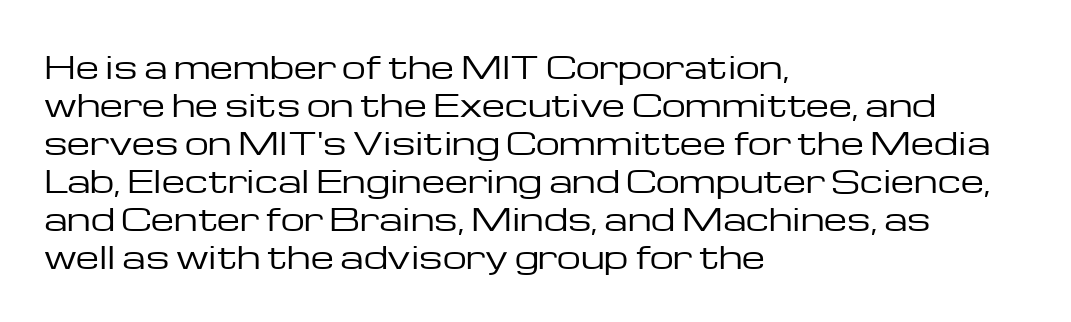
Notice how descenders clear the ascenders below comfortably — that's standard leading. The gaps between neighbouring characters are ordinary and unremarkable. Underline: absent. Does the lettering tilt? It doesn't — this is upright. Layout note: lines flush left.
